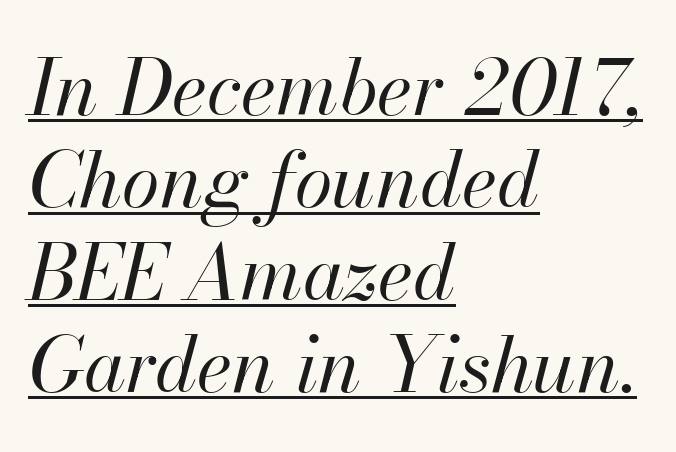
Q: Is the text bold? A: No.
Q: Is the text italic (slanted)? A: Yes, it leans right by about 13 degrees.
Q: Is the text underlined? A: Yes.
Q: How is the paragraph aligned? A: Left-aligned.
Q: Is the spacing between letters normal or unusually wide? A: Normal.
Q: Width (condensed, normal, or wide)? A: Normal.
Q: Stroke contrast? A: High.
Q: x-height? A: Small.
Q: Monospaced? A: No.
